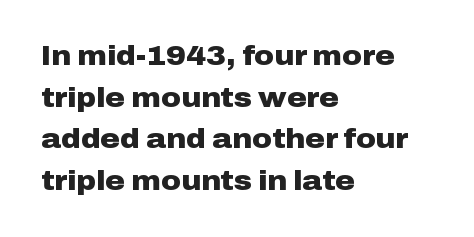
The image shows 27 px bold type, upright; set left-aligned, normal line spacing (1.54x), normal letter spacing, not underlined.
